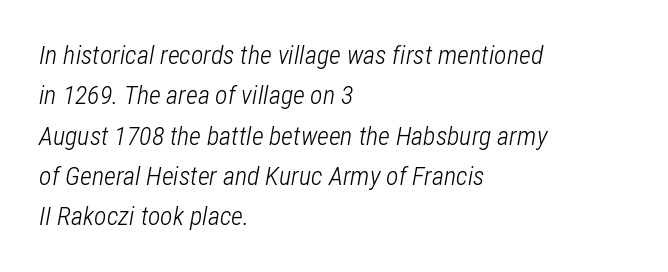
Q: Is the text bold? A: No.
Q: Is the text italic (slanted)? A: Yes, it leans right by about 12 degrees.
Q: Is the text underlined? A: No.
Q: How is the paragraph aligned? A: Left-aligned.
Q: Is the spacing between letters normal or unusually wide? A: Normal.
Q: Is the spacing between lines tight, normal or loose? A: Normal.
